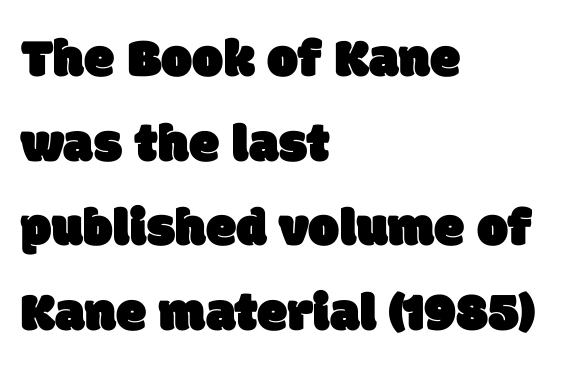
No word sits above an underline. The passage shown is typeset with a sans-serif family. Regular leading. Nothing unusual about the tracking: characters are spaced as the font intends.
